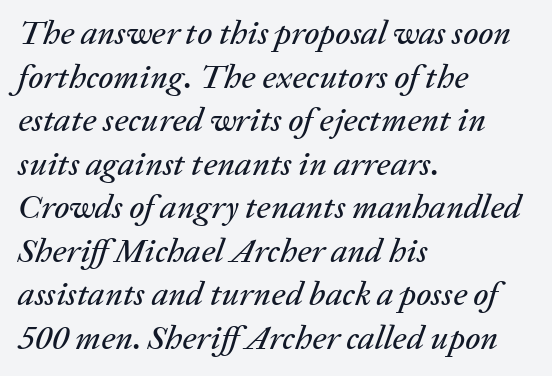
{"italic": "yes", "lean": "right", "slant_degrees": 20, "width": "normal", "stroke_contrast": "low", "x_height": "medium", "monospaced": "no", "underline": "no", "align": "left", "line_spacing": "normal", "line_spacing_ratio": 1.28, "letter_spacing": "normal", "letter_spacing_em": 0.0, "glyph_px": 34}
